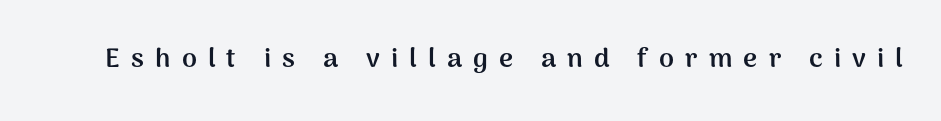
The image shows 27 px bold type, upright; set unusually wide letter spacing (+0.41 em), not underlined.
